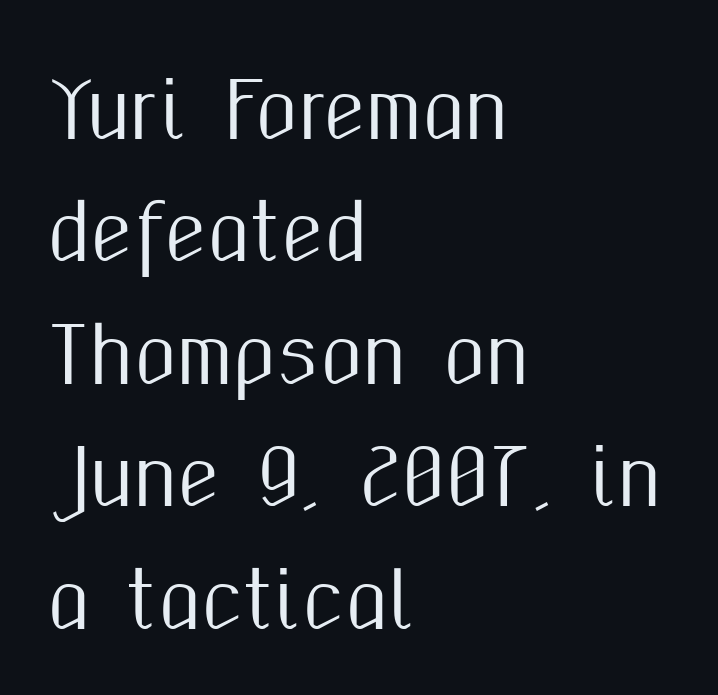
The rendering keeps characters at their native spacing. Nothing sits at the stroke ends, so this counts as sans-serif. One-word summary of the alignment: left. The lettering holds an erect, upright posture throughout. Check under the words: just untouched page.
